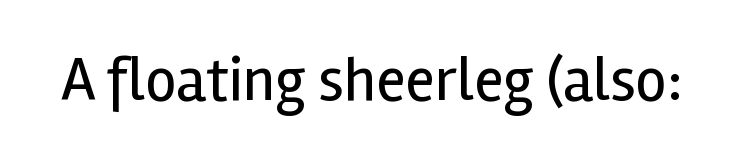
Q: Is the text bold? A: No.
Q: Is the text italic (slanted)? A: No, it is upright.
Q: Is the typeface a serif or a sans-serif typeface? A: Sans-serif.
Q: Is the text underlined? A: No.
Q: Is the spacing between letters normal or unusually wide? A: Normal.
Q: Width (condensed, normal, or wide)? A: Normal.
Q: x-height? A: Medium.
Q: Monospaced? A: No.
